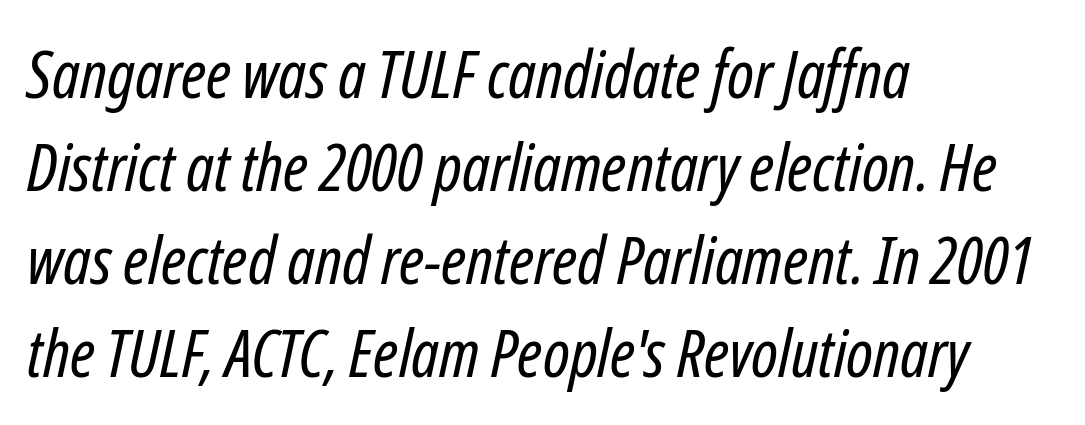
{"italic": "yes", "lean": "right", "slant_degrees": 12, "bold": "no", "weight": "regular", "width": "condensed", "stroke_contrast": "low", "x_height": "medium", "monospaced": "no", "underline": "no", "align": "left", "line_spacing": "normal", "line_spacing_ratio": 1.41, "letter_spacing": "normal", "letter_spacing_em": 0.0, "glyph_px": 66}
